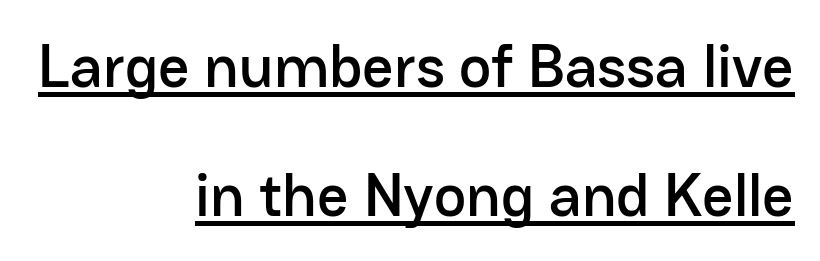
The passage shown is typed in a proportional face where columns would drift. Descenders here cross a horizontal rule under the line. The glyphs in this specimen are sans serif. Leading: increased. Between one letter and the next there's only the usual sliver of space. The compositor pushed each line to the right boundary.
